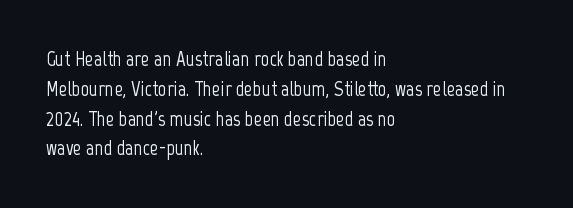
{"italic": "no", "underline": "no", "align": "left", "line_spacing": "normal", "line_spacing_ratio": 1.42, "letter_spacing": "normal", "letter_spacing_em": 0.0, "glyph_px": 21}
